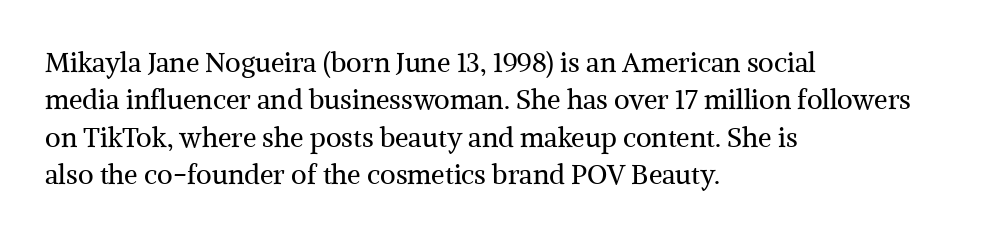
The image shows 27 px text type, upright; set left-aligned, normal line spacing (1.38x), normal letter spacing, not underlined.
